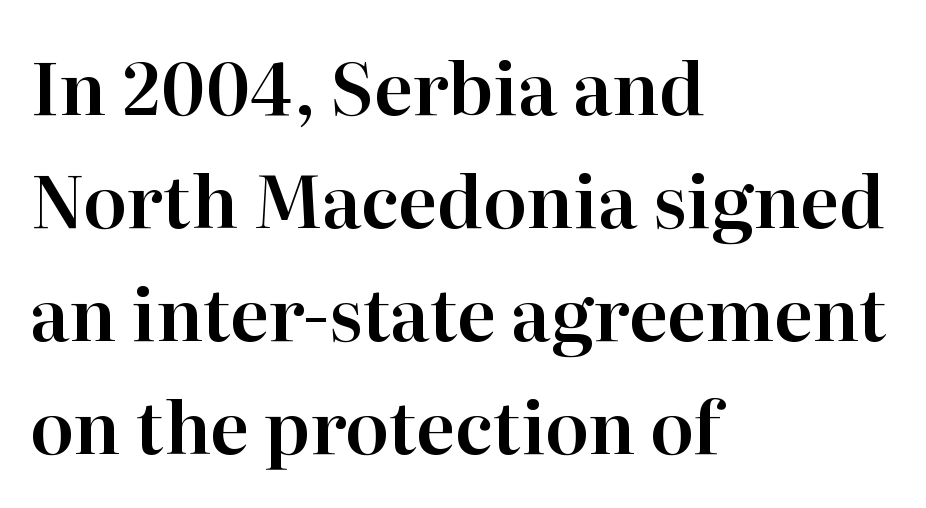
{"serif": "yes", "italic": "no", "width": "normal", "stroke_contrast": "high", "x_height": "medium", "monospaced": "no", "underline": "no", "align": "left", "line_spacing": "normal", "line_spacing_ratio": 1.57, "letter_spacing": "normal", "letter_spacing_em": 0.0, "glyph_px": 72}
